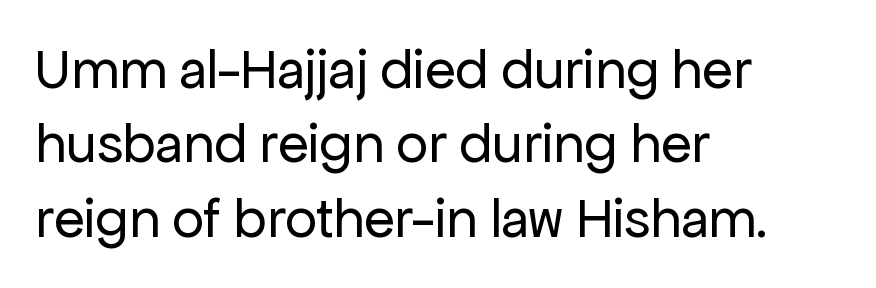
{"serif": "no", "italic": "no", "bold": "no", "weight": "regular", "width": "normal", "stroke_contrast": "low", "x_height": "medium", "monospaced": "no", "underline": "no", "align": "left", "line_spacing": "normal", "line_spacing_ratio": 1.33, "letter_spacing": "normal", "letter_spacing_em": 0.0, "glyph_px": 56}
